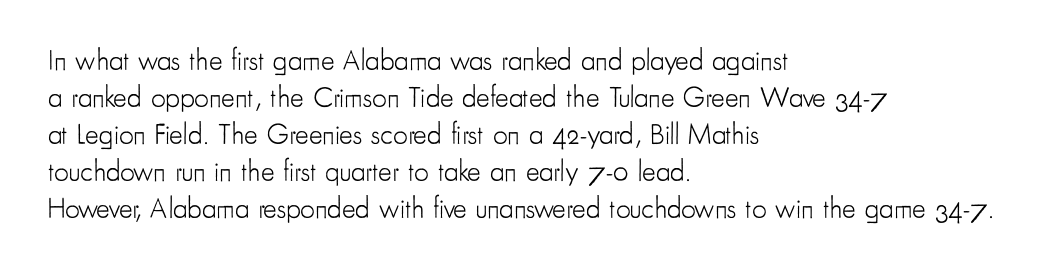
These lines were composed using upright roman letters. Horizontal alignment here is leftward, the default for most running prose. The string is rendered with underlining switched off. Grotesque or geometric, the face here clearly has no serifs.
